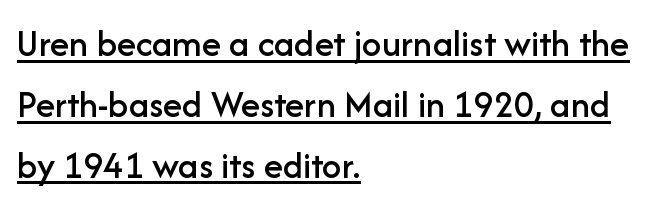
No extra tracking has been applied to these lines. The face used here is proportionally spaced, like ordinary book or web type. The typeface chosen for these lines omits serifs. Compared with typical paragraphs, the rows here are spaced about the same.
